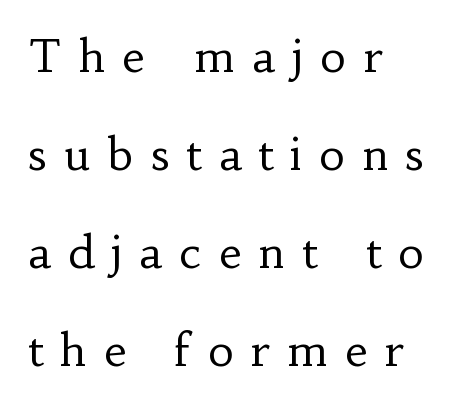
Q: Is the text bold? A: No.
Q: Is the text italic (slanted)? A: No, it is upright.
Q: Is the typeface a serif or a sans-serif typeface? A: Serif.
Q: Is the text underlined? A: No.
Q: How is the paragraph aligned? A: Left-aligned.
Q: Is the spacing between letters normal or unusually wide? A: Unusually wide.
Q: Is the spacing between lines tight, normal or loose? A: Loose.
Q: Width (condensed, normal, or wide)? A: Normal.
Q: Stroke contrast? A: Low.
Q: x-height? A: Small.
Q: Monospaced? A: No.
